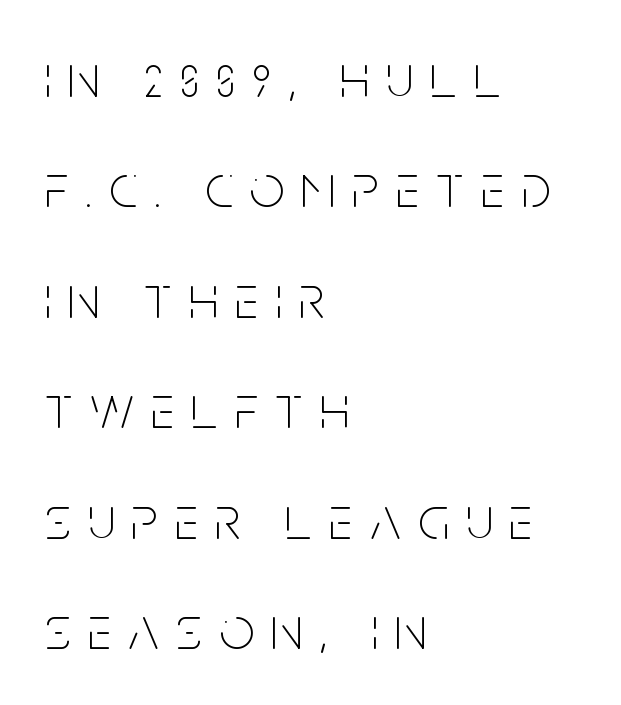
Note the varied advance widths — an 'i' is clearly narrower than an 'm'. What stands out about the letter spacing? Its width — letters are far apart. Weight class: somewhere from thin through regular. The baseline area is clear. The rendering shows plain stroke endings on the letterforms — a sans-serif design.
